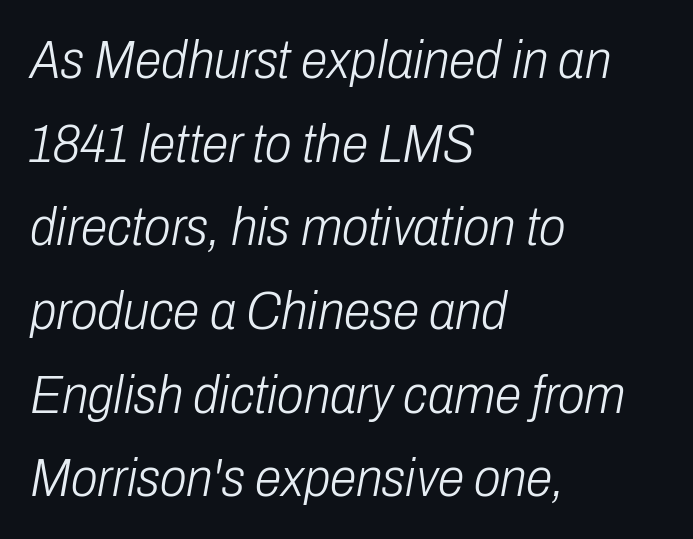
{"italic": "yes", "lean": "right", "slant_degrees": 10, "bold": "no", "weight": "light", "width": "condensed", "stroke_contrast": "low", "x_height": "medium", "monospaced": "no", "underline": "no", "align": "left", "line_spacing": "normal", "line_spacing_ratio": 1.55, "letter_spacing": "normal", "letter_spacing_em": 0.0, "glyph_px": 54}
